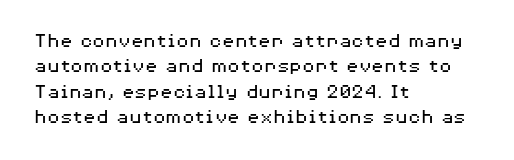
A bare baseline throughout the passage. Line beginnings align vertically; line endings do not. This sample uses plain, unmodified letter spacing. Posture: straight, roman, zero tilt. Is this a heavy cut? Hardly; it is regular or lighter.
